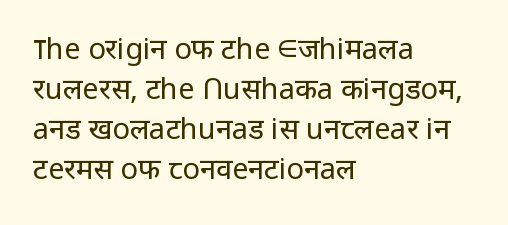
Q: Is the text bold? A: No.
Q: Is the text italic (slanted)? A: No, it is upright.
Q: Is the typeface a serif or a sans-serif typeface? A: Sans-serif.
Q: Is the text underlined? A: No.
Q: How is the paragraph aligned? A: Left-aligned.
Q: Is the spacing between letters normal or unusually wide? A: Normal.
Q: Is the spacing between lines tight, normal or loose? A: Normal.
Q: Width (condensed, normal, or wide)? A: Normal.
Q: Stroke contrast? A: Low.
Q: x-height? A: Medium.
Q: Monospaced? A: No.
